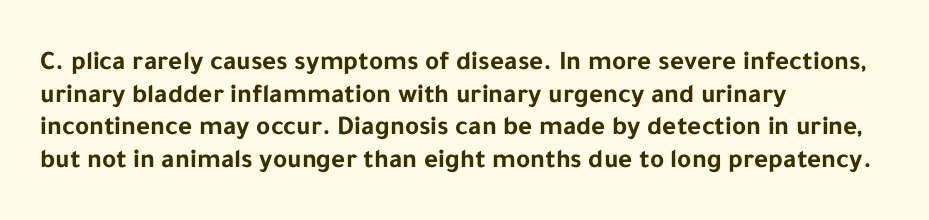
{"italic": "no", "bold": "yes", "underline": "no", "align": "left", "line_spacing_ratio": 1.21, "letter_spacing": "normal", "letter_spacing_em": 0.0, "glyph_px": 27}
